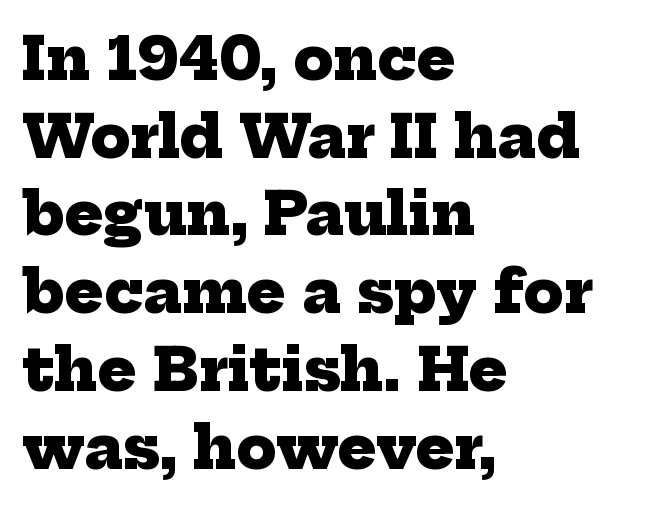
The leading is moderate, giving the passage an even texture. Here the designer chose a conventional face with non-uniform glyph widths. The gap between lines stays unmarked. All the whitespace from short lines collects on the right. These lines carry a lot of weight — the face is fully bold. Between one letter and the next there's only the usual sliver of space.
